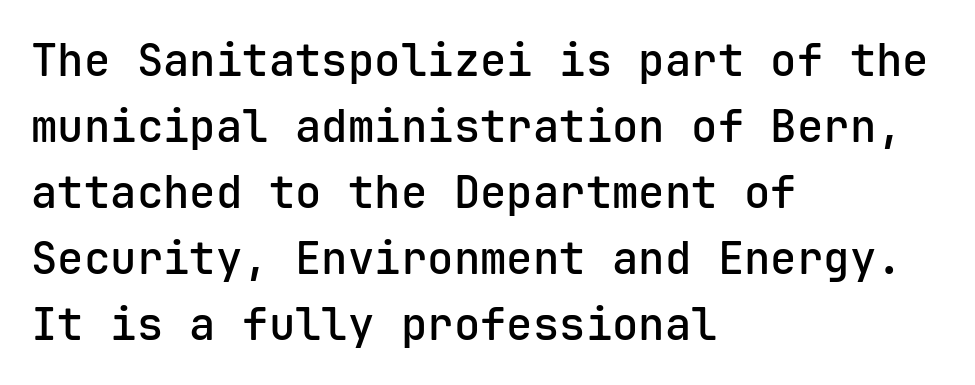
Here the designer chose a console-style face with uniform glyph widths. What kind of face is this? One without serifs — a sans. You could call the tracking neutral — neither tight nor loose. Bold? Not quite — semibold, heavier than regular but stopping short. This is roman type, the default non-slanted kind.
